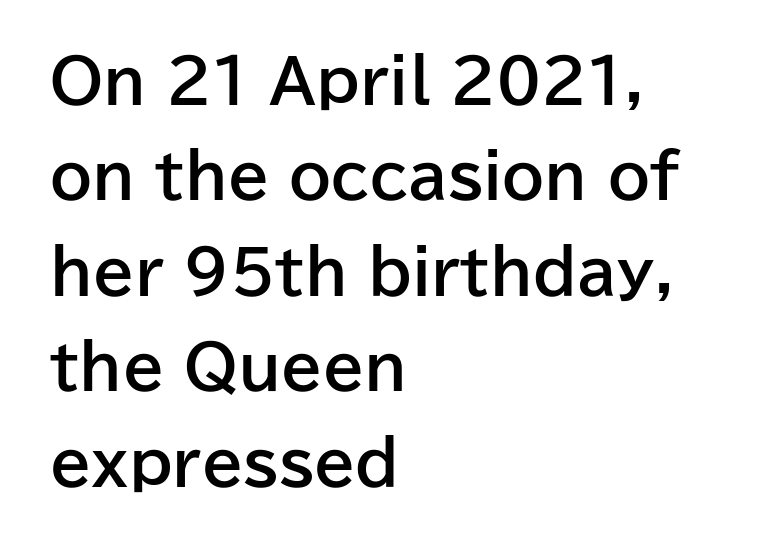
Q: Is the text bold? A: Yes.
Q: Is the text italic (slanted)? A: No, it is upright.
Q: Is the typeface a serif or a sans-serif typeface? A: Sans-serif.
Q: Is the text underlined? A: No.
Q: How is the paragraph aligned? A: Left-aligned.
Q: Is the spacing between letters normal or unusually wide? A: Normal.
Q: Is the spacing between lines tight, normal or loose? A: Normal.
Q: Width (condensed, normal, or wide)? A: Normal.
Q: Stroke contrast? A: Low.
Q: x-height? A: Medium.
Q: Monospaced? A: No.
